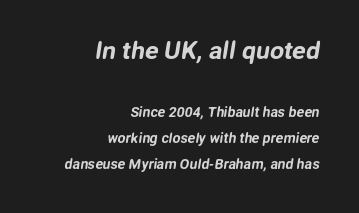
Q: Is the text underlined? A: No.
Q: How is the paragraph aligned? A: Right-aligned.
Q: Is the spacing between letters normal or unusually wide? A: Normal.
Q: Which block of text is set in a larger size, the first (top) or the second (bottom)? A: The first (top) one.
